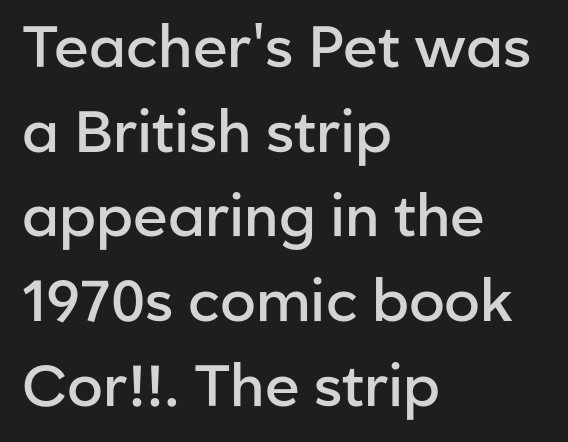
Glyph-to-glyph distance matches everyday printed text. In CSS terms this would be text-align: left. Varying glyph widths throughout — classic text-font behaviour. This is moderately heavy type, rendered in semibold.
